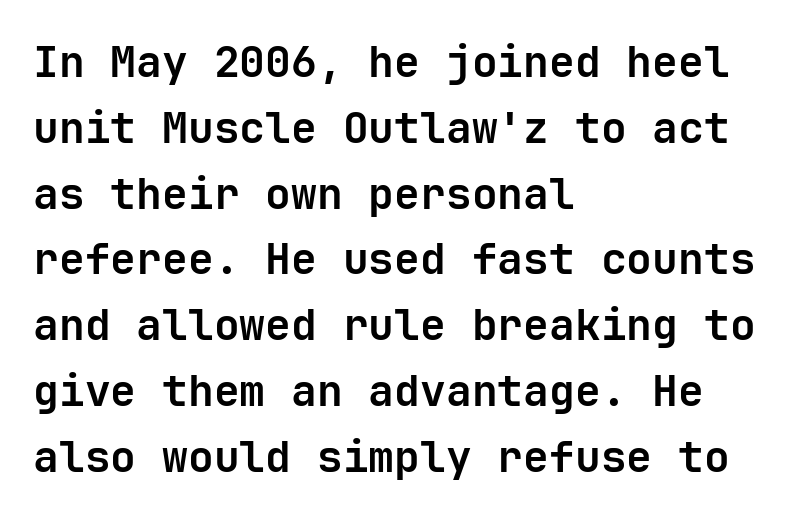
Honestly, there is no underline to notice here at all. Characters remain perfectly vertical along every line. Layout note: lines flush left. Classification — sans serif. This sample has the even, mechanical cadence of fixed-width lettering.
